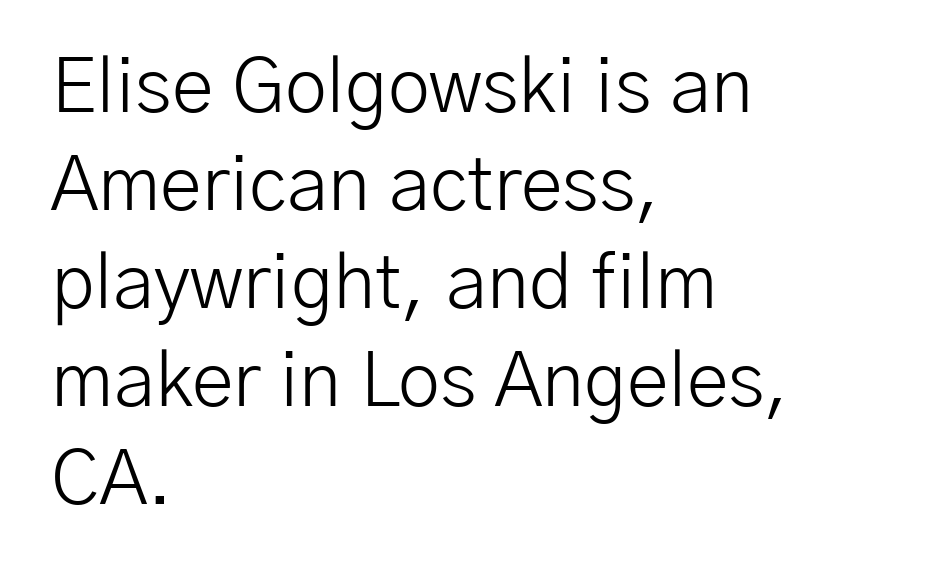
Q: Is the text bold? A: No.
Q: Is the text italic (slanted)? A: No, it is upright.
Q: Is the typeface a serif or a sans-serif typeface? A: Sans-serif.
Q: Is the text underlined? A: No.
Q: How is the paragraph aligned? A: Left-aligned.
Q: Is the spacing between letters normal or unusually wide? A: Normal.
Q: Is the spacing between lines tight, normal or loose? A: Normal.
Q: Width (condensed, normal, or wide)? A: Normal.
Q: Stroke contrast? A: Low.
Q: x-height? A: Medium.
Q: Monospaced? A: No.
